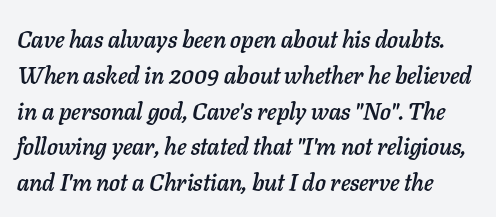
Look at the tracking — it's just the regular setting, nothing added. Underlining? Definitely not there. This sample is left-justified, so line endings fall wherever the words run out. Rendered with sloped, italic letterforms. These lines sit exactly where default settings would place them.
